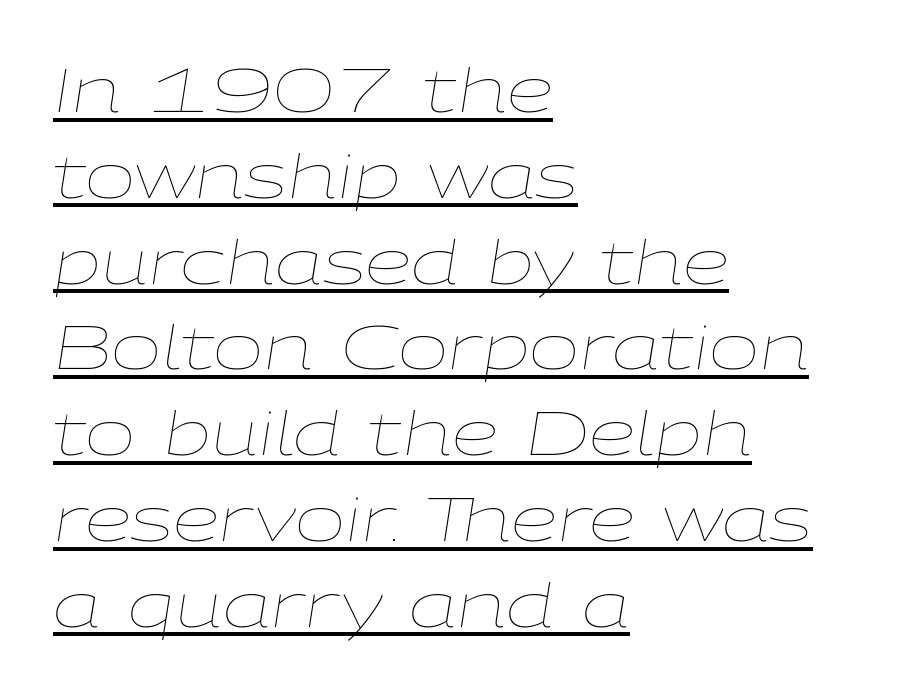
The image shows 60 px thin, wide type, italic (leaning right); set left-aligned, normal line spacing (1.43x), normal letter spacing, underlined; low stroke contrast and a medium x-height.
